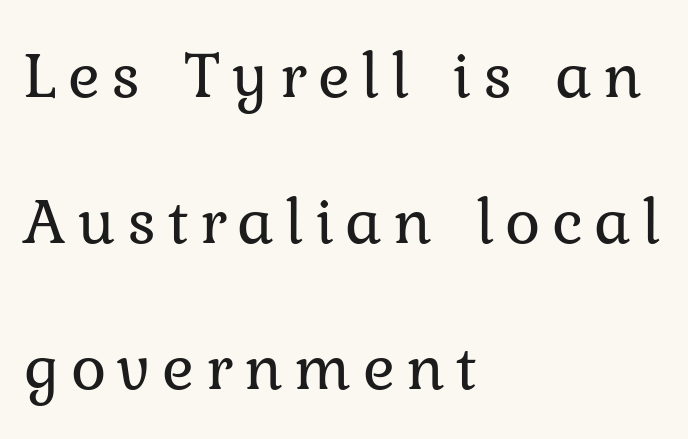
The image shows 67 px regular-weight serif type, upright; set left-aligned, loose line spacing (2.18x), not underlined; low stroke contrast and a medium x-height.
